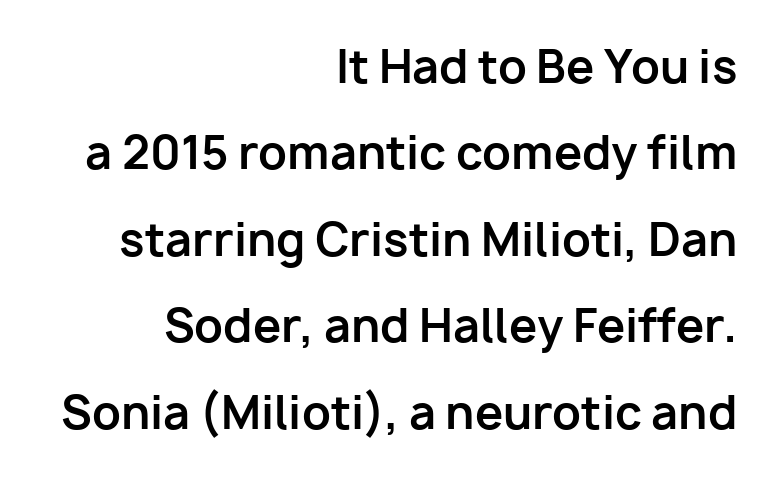
Each new line begins a long way beneath the previous one. Looks like regular typesetting: each glyph gets only the width it needs. The characters display no serif detailing; their extremities are plain. Does the copy run flush right? Yes — the right margin is perfectly even.
